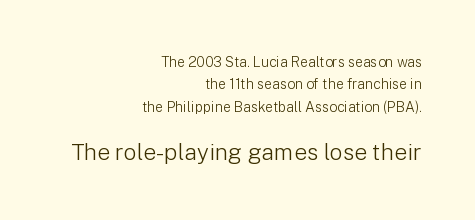
The image shows 23 px text type, upright; set right-aligned, normal line spacing (1.59x), normal letter spacing, not underlined; the second (bottom) block is 1.64x larger.
